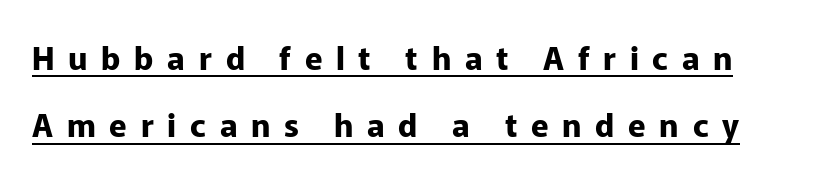
The image shows 32 px bold sans-serif type, upright; set loose line spacing (2.1x), unusually wide letter spacing (+0.43 em), underlined; low stroke contrast and a medium x-height.
